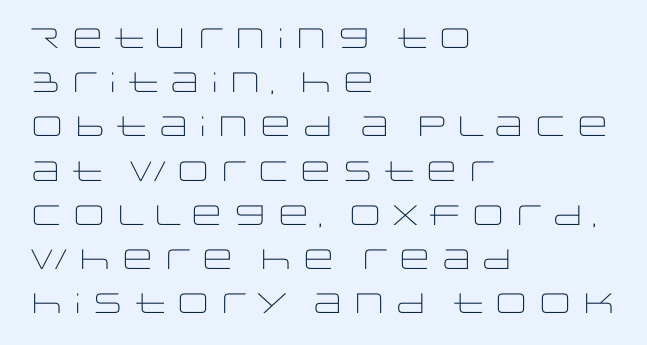
Q: Is the text bold? A: No.
Q: Is the text italic (slanted)? A: No, it is upright.
Q: Is the typeface a serif or a sans-serif typeface? A: Sans-serif.
Q: Is the text underlined? A: No.
Q: How is the paragraph aligned? A: Left-aligned.
Q: Is the spacing between letters normal or unusually wide? A: Normal.
Q: Is the spacing between lines tight, normal or loose? A: Normal.
Q: Width (condensed, normal, or wide)? A: Wide.
Q: Stroke contrast? A: Low.
Q: x-height? A: Large.
Q: Monospaced? A: No.
